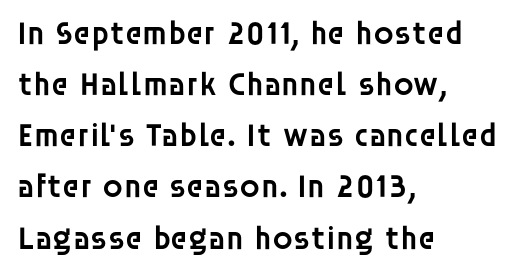
In terms of letterspacing, this is plain default setting. The space between consecutive lines is moderate. The type sits square on the baseline with zero lean. Students, this is semibold: more ink than regular, less than bold. Each letter keeps its own natural width here, so spacing adapts to shape.
